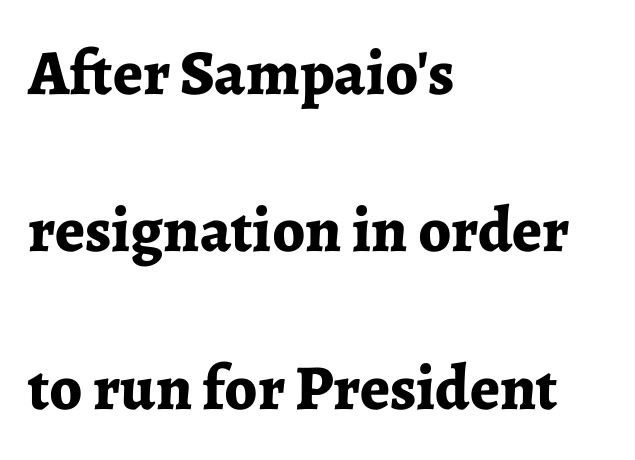
{"serif": "yes", "italic": "no", "bold": "yes", "weight": "bold", "width": "normal", "stroke_contrast": "low", "x_height": "medium", "monospaced": "no", "underline": "no", "align": "left", "line_spacing": "loose", "line_spacing_ratio": 2.46, "letter_spacing": "normal", "letter_spacing_em": 0.0, "glyph_px": 64}
